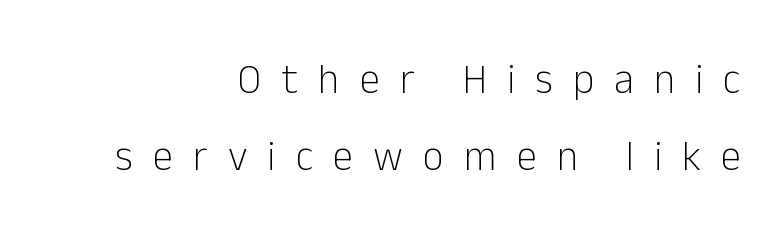
Q: Is the text bold? A: No.
Q: Is the text italic (slanted)? A: No, it is upright.
Q: Is the typeface a serif or a sans-serif typeface? A: Sans-serif.
Q: Is the text underlined? A: No.
Q: How is the paragraph aligned? A: Right-aligned.
Q: Is the spacing between letters normal or unusually wide? A: Unusually wide.
Q: Width (condensed, normal, or wide)? A: Normal.
Q: Stroke contrast? A: Low.
Q: x-height? A: Medium.
Q: Monospaced? A: No.
